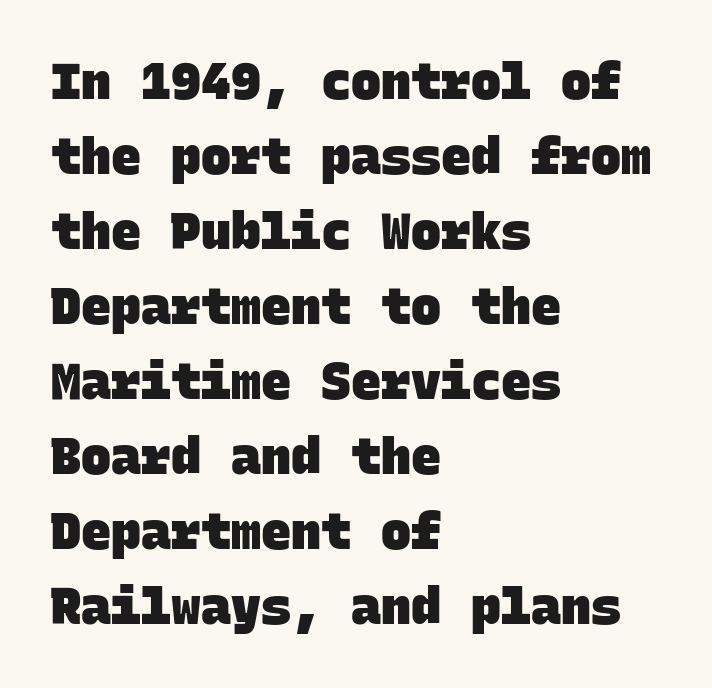
The image shows 50 px heavy sans-serif type, monospaced; set left-aligned, normal line spacing (1.5x), normal letter spacing, not underlined; low stroke contrast and a large x-height.
